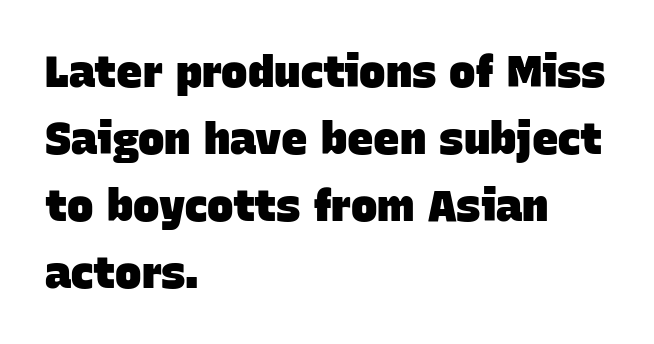
The image shows 44 px heavy sans-serif type; set left-aligned, normal line spacing (1.52x), normal letter spacing, not underlined; low stroke contrast and a large x-height.
